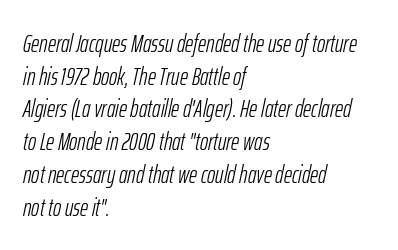
Q: Is the text bold? A: No.
Q: Is the text italic (slanted)? A: Yes, it leans right by about 12 degrees.
Q: Is the text underlined? A: No.
Q: How is the paragraph aligned? A: Left-aligned.
Q: Is the spacing between letters normal or unusually wide? A: Normal.
Q: Is the spacing between lines tight, normal or loose? A: Normal.
